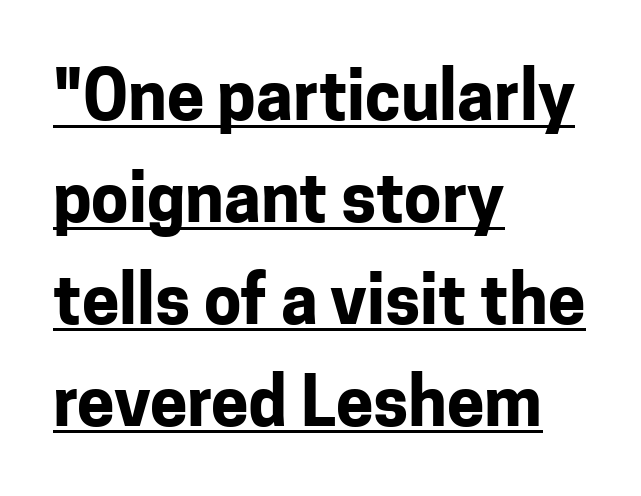
A roman cut, with each character standing at attention. Typeset ragged right — the left edge is the straight one. The passage shown is underscored from start to finish. Horizontal bands of white between lines are of average thickness. The letters sit at their default tracking, neither squeezed nor spread. The letters advance in unequal steps, a hallmark of proportional type.
